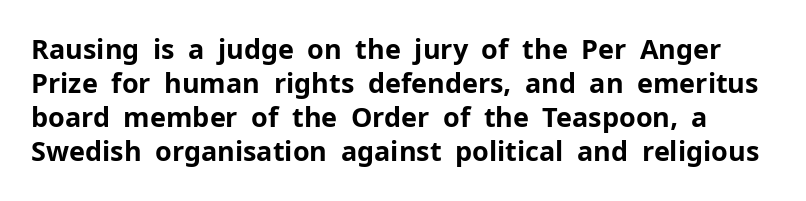
Q: Is the text bold? A: Yes.
Q: Is the text italic (slanted)? A: No, it is upright.
Q: Is the text underlined? A: No.
Q: Is the spacing between letters normal or unusually wide? A: Normal.
Q: Is the spacing between lines tight, normal or loose? A: Normal.
